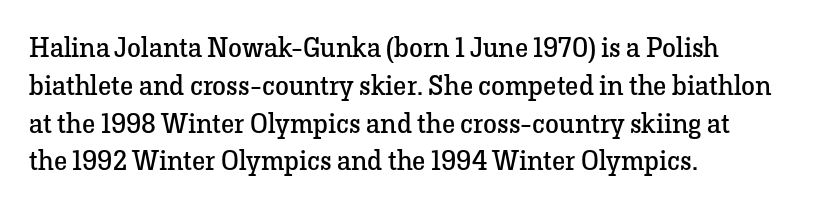
Q: Is the text bold? A: No.
Q: Is the text italic (slanted)? A: No, it is upright.
Q: Is the typeface a serif or a sans-serif typeface? A: Serif.
Q: Is the text underlined? A: No.
Q: How is the paragraph aligned? A: Left-aligned.
Q: Is the spacing between letters normal or unusually wide? A: Normal.
Q: Is the spacing between lines tight, normal or loose? A: Normal.
Q: Width (condensed, normal, or wide)? A: Normal.
Q: Stroke contrast? A: Low.
Q: x-height? A: Medium.
Q: Monospaced? A: No.
